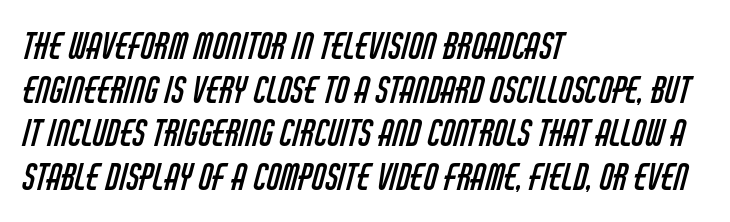
The image shows 35 px regular-weight, condensed sans-serif type; set left-aligned, normal line spacing (1.25x), normal letter spacing, not underlined; low stroke contrast and a large x-height.
